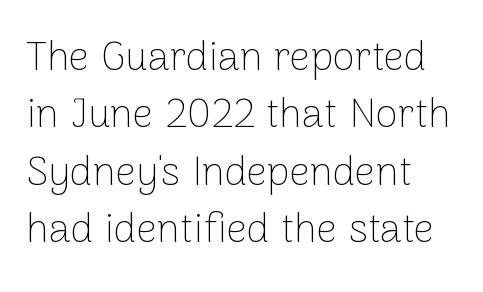
Q: Is the text bold? A: No.
Q: Is the text italic (slanted)? A: No, it is upright.
Q: Is the typeface a serif or a sans-serif typeface? A: Sans-serif.
Q: Is the text underlined? A: No.
Q: How is the paragraph aligned? A: Left-aligned.
Q: Is the spacing between letters normal or unusually wide? A: Normal.
Q: Is the spacing between lines tight, normal or loose? A: Normal.
Q: Width (condensed, normal, or wide)? A: Normal.
Q: Stroke contrast? A: Low.
Q: x-height? A: Medium.
Q: Monospaced? A: No.
